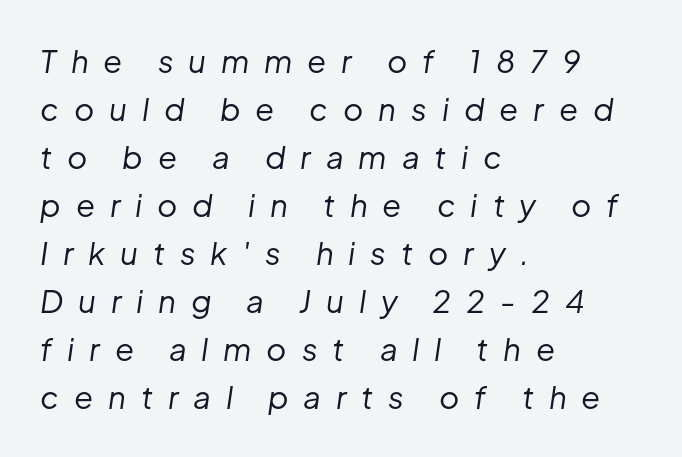
The image shows 31 px regular-weight type, italic (leaning right); set left-aligned, normal line spacing (1.55x), unusually wide letter spacing (+0.48 em), not underlined; low stroke contrast and a medium x-height.
